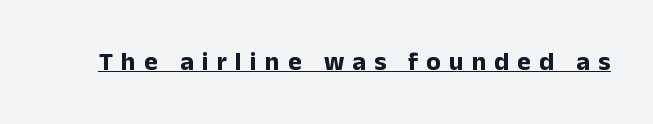
The image shows 26 px bold type, upright; set unusually wide letter spacing (+0.31 em), underlined.
